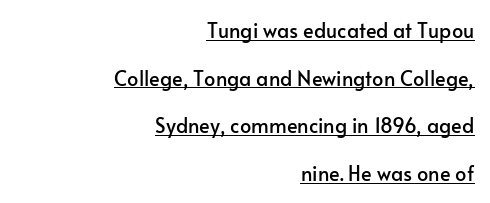
What's the leading like? Stretched, with rows far apart. Quick note: underline on. All the whitespace from short lines collects on the left. You could call the tracking neutral — neither tight nor loose. Style check: upright.
